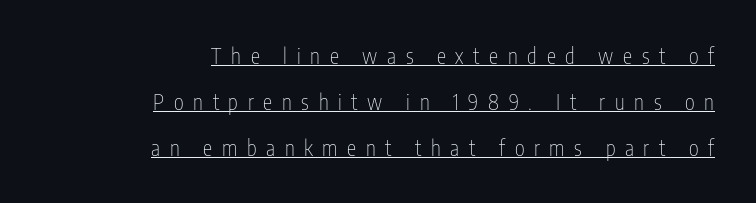
{"italic": "no", "bold": "no", "underline": "yes", "align": "right", "line_spacing": "loose", "line_spacing_ratio": 2.19, "letter_spacing": "wide", "letter_spacing_em": 0.46, "glyph_px": 21}
